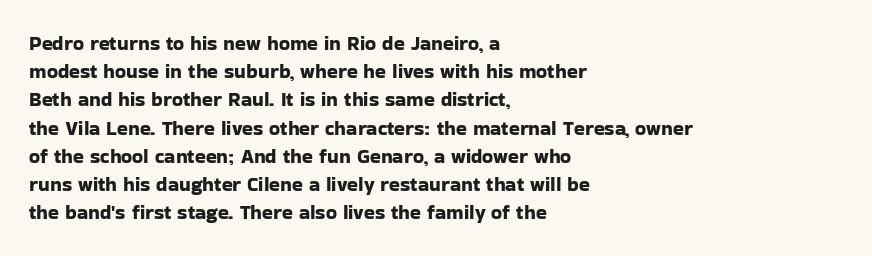
Q: Is the text italic (slanted)? A: No, it is upright.
Q: Is the text underlined? A: No.
Q: How is the paragraph aligned? A: Left-aligned.
Q: Is the spacing between letters normal or unusually wide? A: Normal.
Q: Is the spacing between lines tight, normal or loose? A: Normal.
